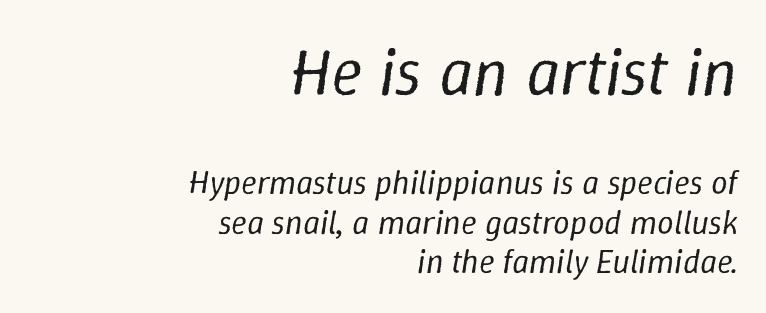
A typesetter would call this proportional, since set widths differ per character. A light-to-regular cut is what we see here. Letters rest on an invisible, unmarked baseline. How are the letters spaced? Ordinarily, with no added tracking. The axis of the letterforms is tilted away from vertical. The rendering anchors every line to the right-hand side.
